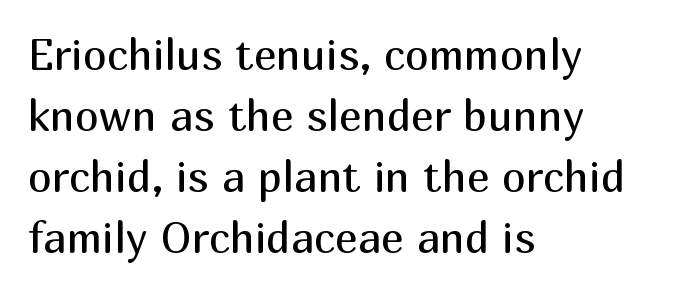
Horizontal alignment here is leftward, the default for most running prose. Only glyphs here, with clear space below each row. Each new line begins a customary step beneath the previous one. Spacing verdict: proportional, widths tailored to each character.
